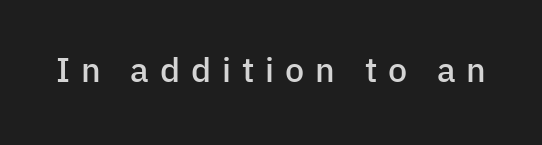
{"serif": "no", "italic": "no", "bold": "semi", "weight": "semibold", "width": "normal", "stroke_contrast": "low", "x_height": "medium", "monospaced": "no", "underline": "no", "letter_spacing": "wide", "letter_spacing_em": 0.32, "glyph_px": 34}
